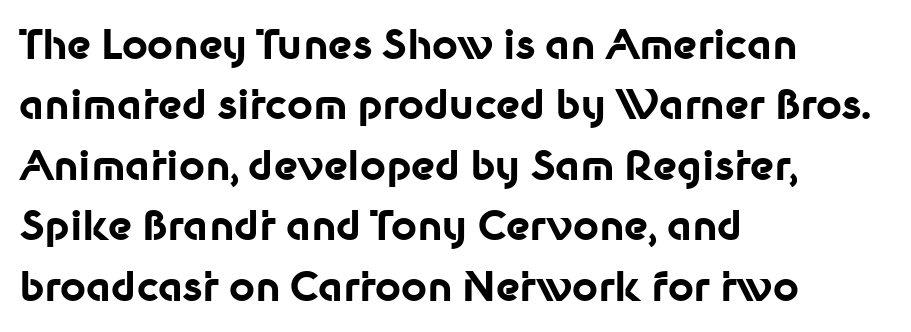
Q: Is the text bold? A: Yes.
Q: Is the text italic (slanted)? A: No, it is upright.
Q: Is the typeface a serif or a sans-serif typeface? A: Sans-serif.
Q: Is the text underlined? A: No.
Q: How is the paragraph aligned? A: Left-aligned.
Q: Is the spacing between letters normal or unusually wide? A: Normal.
Q: Is the spacing between lines tight, normal or loose? A: Normal.
Q: Width (condensed, normal, or wide)? A: Normal.
Q: Stroke contrast? A: Low.
Q: x-height? A: Medium.
Q: Monospaced? A: No.
